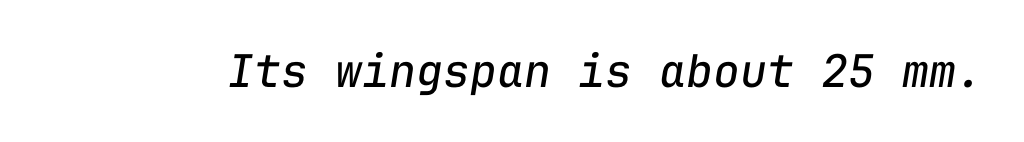
The image shows 45 px regular-weight type, italic (leaning right), monospaced; set normal letter spacing, not underlined; low stroke contrast and a medium x-height.
